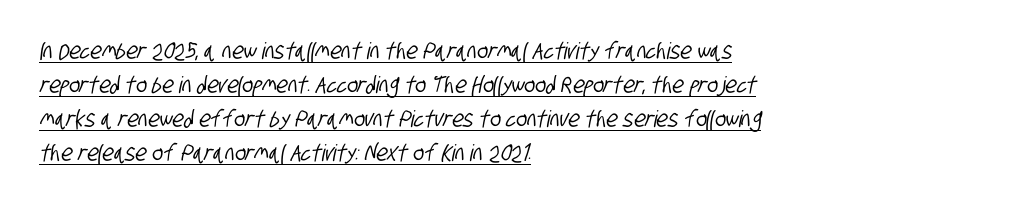
{"underline": "yes", "align": "left", "line_spacing": "normal", "line_spacing_ratio": 1.48, "letter_spacing": "normal", "letter_spacing_em": 0.0, "glyph_px": 23}
